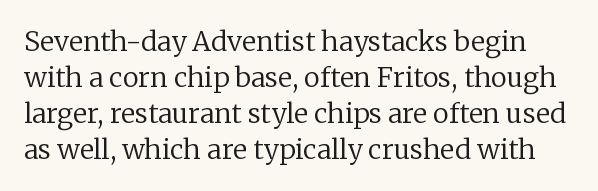
Nope, not italic — everything's standing straight. Only glyphs here, with clear space below each row. This rendering leaves character spacing at its baseline value. The lines sit at an ordinary, default distance from one another. Ink coverage per letter is moderate at most.
